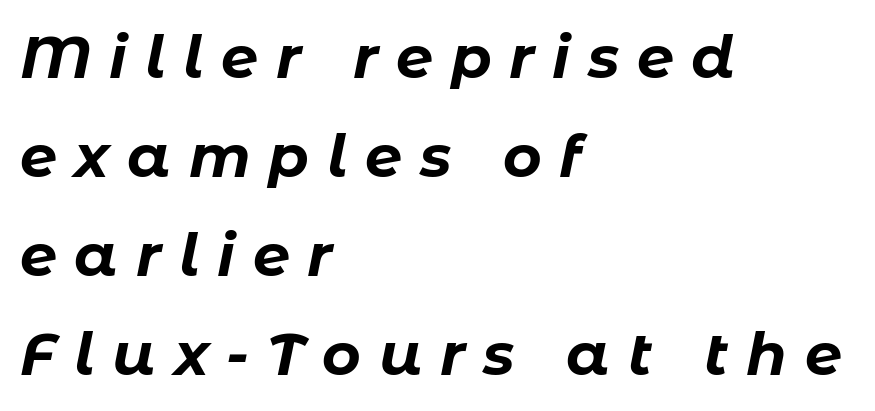
The image shows 59 px bold type, italic (leaning right); set left-aligned, normal line spacing (1.68x), unusually wide letter spacing (+0.3 em), not underlined; low stroke contrast and a medium x-height.
